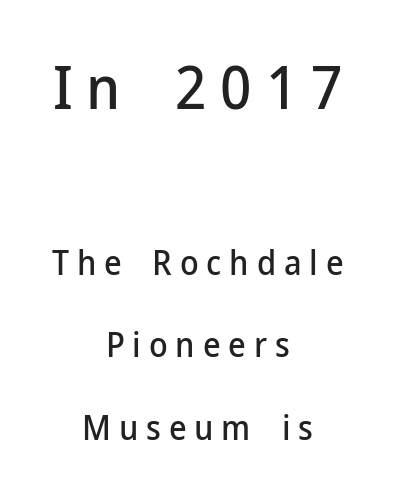
{"serif": "no", "italic": "no", "width": "normal", "stroke_contrast": "low", "x_height": "medium", "monospaced": "no", "underline": "no", "align": "center", "line_spacing": "loose", "line_spacing_ratio": 2.43, "letter_spacing": "wide", "letter_spacing_em": 0.23, "larger_block": "first", "size_ratio": 1.76, "glyph_px": 60}
